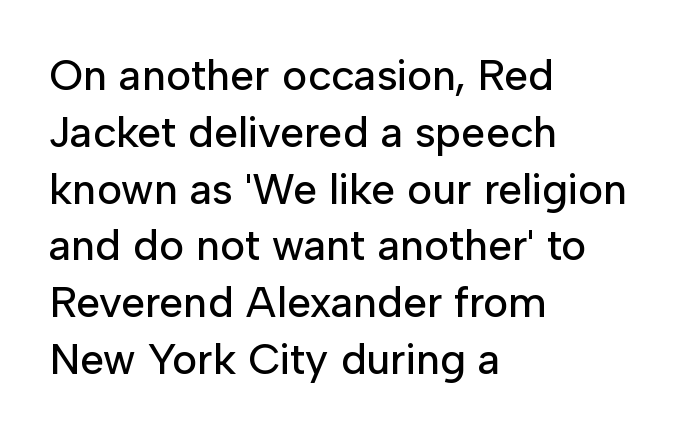
The rendering uses natural spacing where letterforms have individual widths. This is roman type, the default non-slanted kind. Line starts are locked; line ends wander. I'd call this a sans setting — the letters go barefoot. Quick note: underline off.
